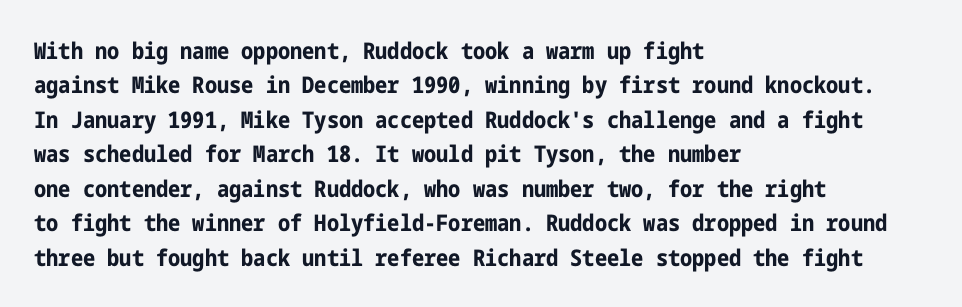
{"italic": "no", "bold": "yes", "underline": "no", "align": "left", "line_spacing": "normal", "line_spacing_ratio": 1.5, "letter_spacing": "normal", "letter_spacing_em": 0.0, "glyph_px": 23}
